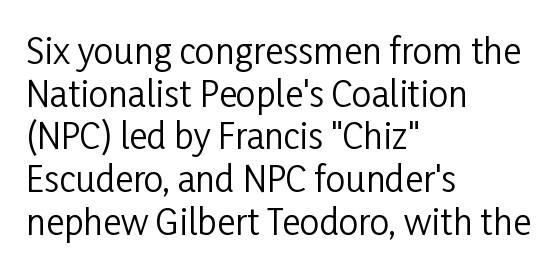
{"serif": "no", "italic": "no", "bold": "no", "weight": "regular", "width": "condensed", "stroke_contrast": "low", "x_height": "medium", "monospaced": "no", "underline": "no", "align": "left", "line_spacing_ratio": 1.22, "letter_spacing": "normal", "letter_spacing_em": 0.0, "glyph_px": 35}
